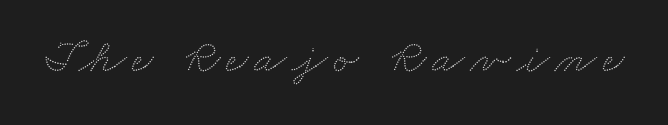
The image shows 48 px wide type; set not underlined; low stroke contrast and a small x-height.
